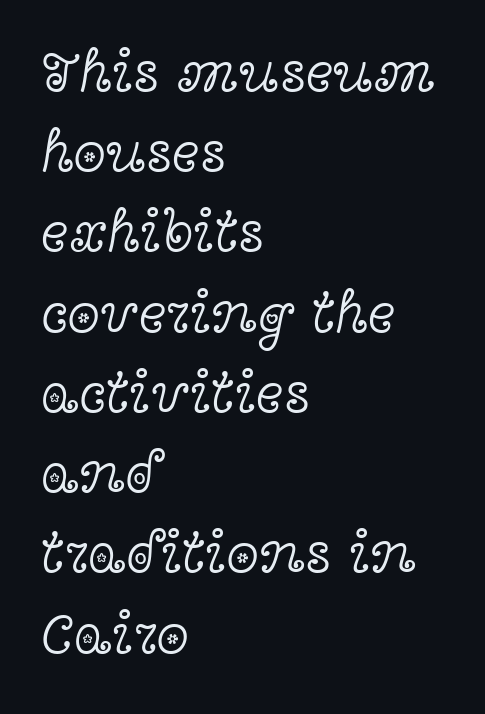
{"serif": "yes", "bold": "no", "weight": "light", "width": "wide", "x_height": "medium", "monospaced": "no", "underline": "no", "align": "left", "line_spacing": "normal", "line_spacing_ratio": 1.36, "letter_spacing": "normal", "letter_spacing_em": 0.0, "glyph_px": 59}
